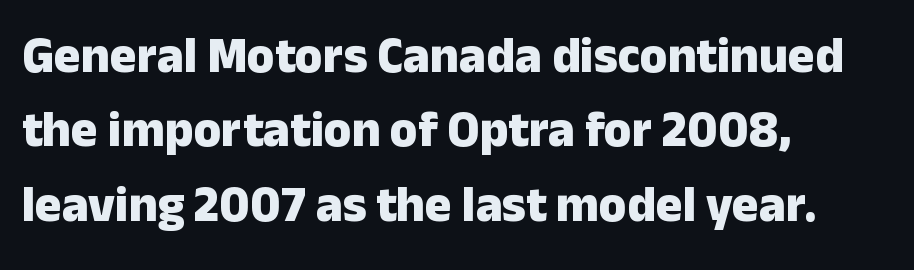
Upright lettering throughout. Summary of weight: heavy, a full bold. This sample has the flowing, uneven cadence of proportional lettering. Words appear dense and cohesive because spacing is normal.
